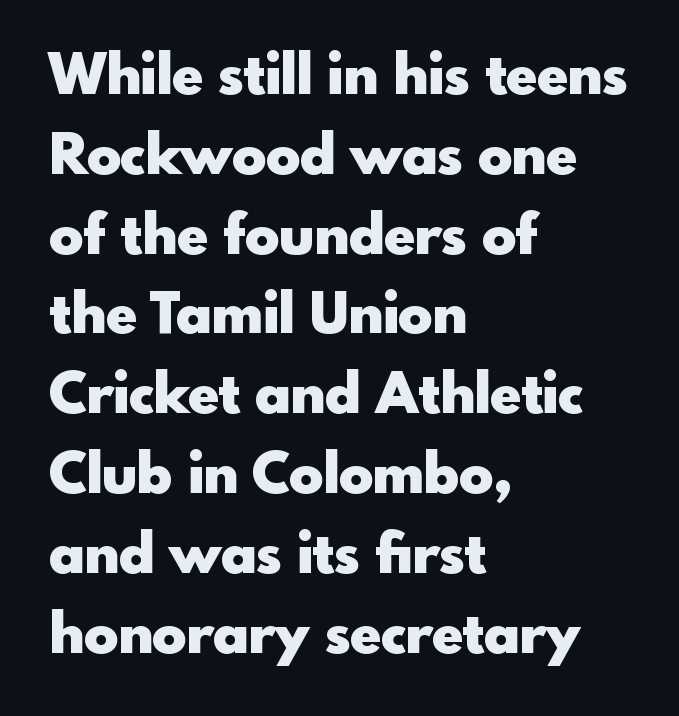
Vertically, the passage feels balanced, rows spaced as you'd expect. The letters sit at their default tracking, neither squeezed nor spread. Every row of glyphs begins at an identical x-position on the left. The face used here is proportionally spaced, like ordinary book or web type. The designer went with a sans here, leaving each stem footless. Beneath every word, the page is bare.
